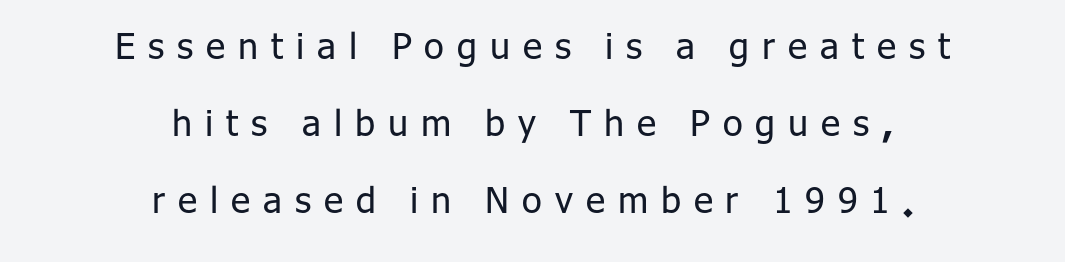
Q: Is the text bold? A: No.
Q: Is the text italic (slanted)? A: No, it is upright.
Q: Is the typeface a serif or a sans-serif typeface? A: Sans-serif.
Q: Is the text underlined? A: No.
Q: How is the paragraph aligned? A: Centered.
Q: Is the spacing between letters normal or unusually wide? A: Unusually wide.
Q: Is the spacing between lines tight, normal or loose? A: Loose.
Q: Width (condensed, normal, or wide)? A: Normal.
Q: Stroke contrast? A: Low.
Q: x-height? A: Medium.
Q: Monospaced? A: No.
